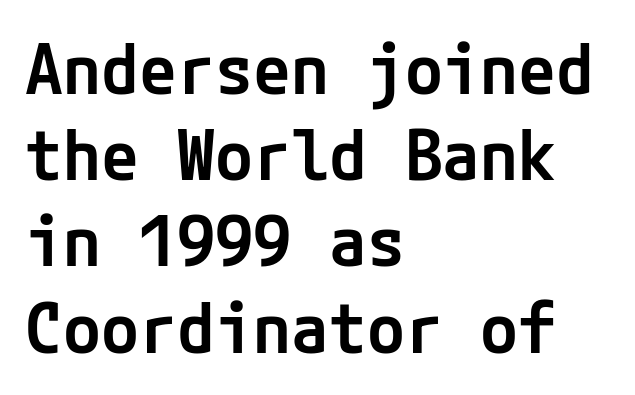
The image shows 69 px semibold sans-serif type, upright; set left-aligned, normal line spacing (1.25x), normal letter spacing, not underlined; low stroke contrast and a medium x-height.
